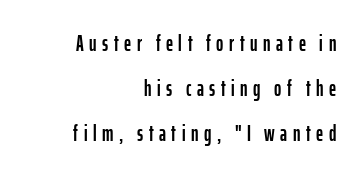
{"italic": "no", "underline": "no", "align": "right", "line_spacing": "loose", "line_spacing_ratio": 2.04, "letter_spacing": "wide", "letter_spacing_em": 0.25, "glyph_px": 22}
